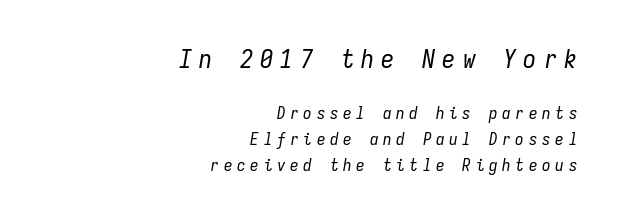
The image shows 26 px text type, italic (leaning right); set right-aligned, normal line spacing (1.52x), unusually wide letter spacing (+0.28 em), not underlined; the first (top) block is 1.53x larger.
